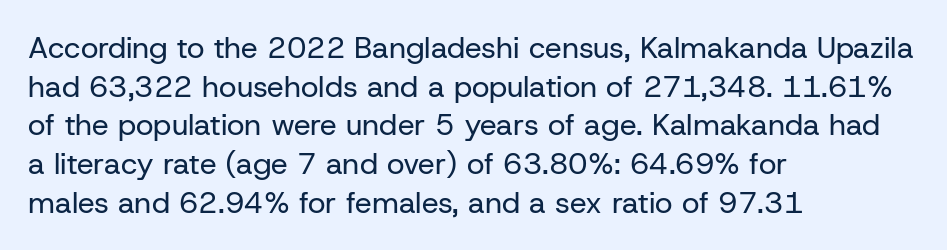
The image shows 30 px regular-weight sans-serif type, upright; set left-aligned, normal line spacing (1.29x), normal letter spacing, not underlined; low stroke contrast and a medium x-height.
